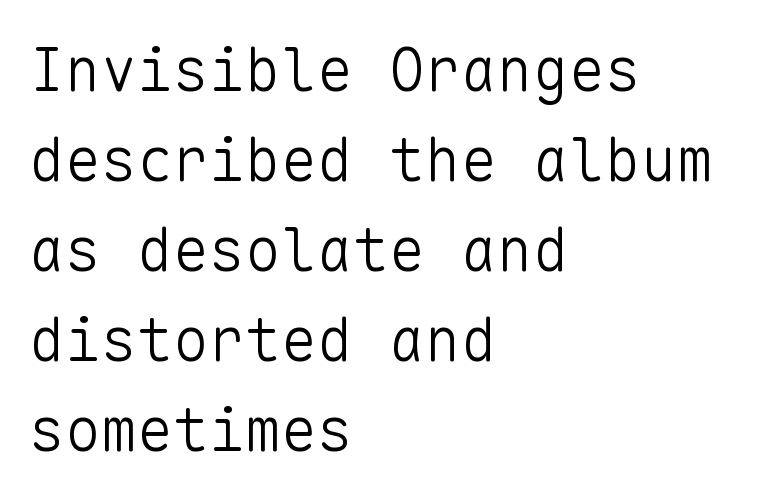
The passage shown is not underscored anywhere. Regarding leading, the lines here are spaced in the standard way. The text block is weighted toward the left margin, trailing off unevenly rightward. Unlike a traditional serif, this face leaves its strokes unadorned.
